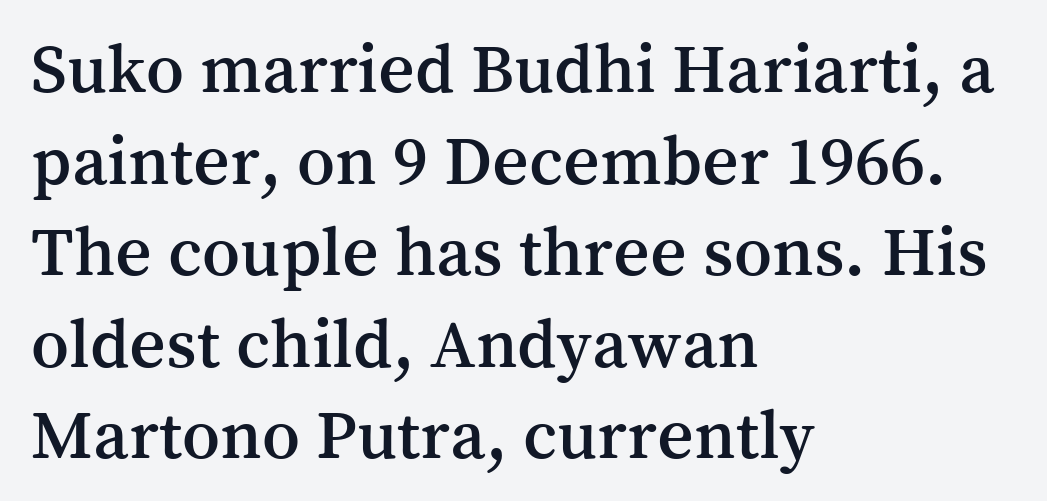
Q: Is the text italic (slanted)? A: No, it is upright.
Q: Is the typeface a serif or a sans-serif typeface? A: Serif.
Q: Is the text underlined? A: No.
Q: How is the paragraph aligned? A: Left-aligned.
Q: Is the spacing between letters normal or unusually wide? A: Normal.
Q: Is the spacing between lines tight, normal or loose? A: Normal.
Q: Width (condensed, normal, or wide)? A: Normal.
Q: Stroke contrast? A: Medium.
Q: x-height? A: Medium.
Q: Monospaced? A: No.
